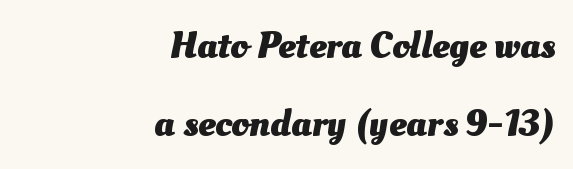
Between one letter and the next there's only the usual sliver of space. Heft: maximum for text — a bold. These lines stand farther apart than default settings would place them. Which margin do the lines hug? The right one — the left edge is uneven. Do the characters align in a grid? No, the font is proportional. No word sits above an underline.
